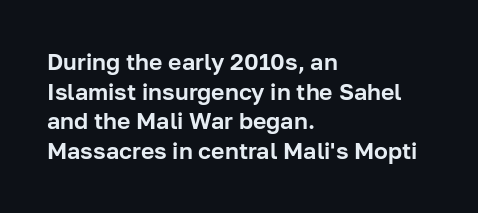
Descenders are the only things crossing below the line. A classic flush-left, rag-right setting is used for this passage. Upright lettering throughout. Quick note: interline space is typical. Letter spacing: default.
